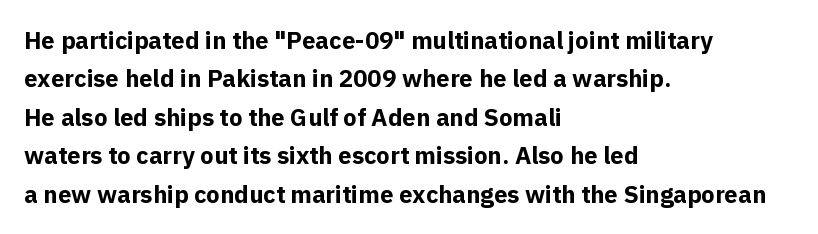
Check the space under the baseline: it is left empty. A classic flush-left, rag-right setting is used for this passage. These lines sit exactly where default settings would place them. Students, note that the glyphs here touch the page at normal intervals. The type sits square on the baseline with zero lean.
